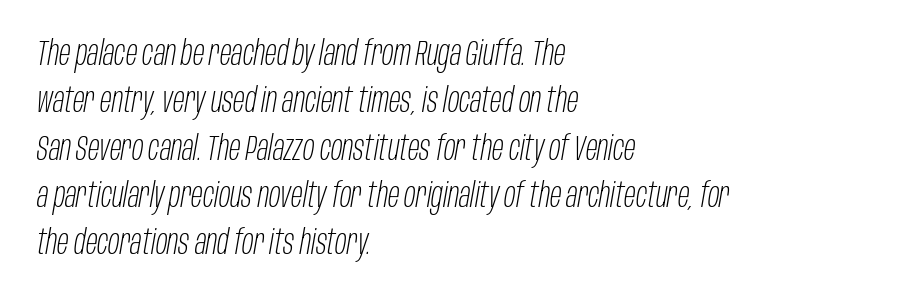
Q: Is the text bold? A: No.
Q: Is the text italic (slanted)? A: Yes, it leans right by about 10 degrees.
Q: Is the text underlined? A: No.
Q: How is the paragraph aligned? A: Left-aligned.
Q: Is the spacing between letters normal or unusually wide? A: Normal.
Q: Is the spacing between lines tight, normal or loose? A: Normal.
Q: Width (condensed, normal, or wide)? A: Condensed.
Q: Stroke contrast? A: Low.
Q: x-height? A: Large.
Q: Monospaced? A: No.
